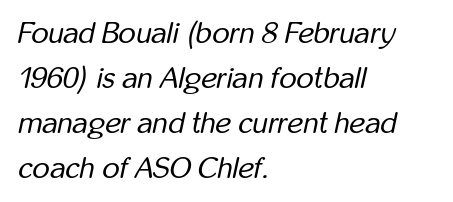
{"italic": "yes", "lean": "right", "slant_degrees": 12, "bold": "no", "weight": "regular", "width": "condensed", "stroke_contrast": "low", "x_height": "medium", "monospaced": "no", "underline": "no", "align": "left", "line_spacing": "normal", "line_spacing_ratio": 1.5, "letter_spacing": "normal", "letter_spacing_em": 0.0, "glyph_px": 30}
